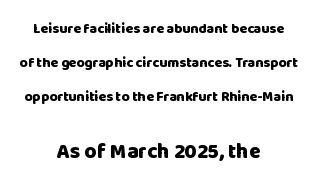
The image shows 21 px bold type, upright; set centered, loose line spacing (2.42x), normal letter spacing, not underlined; the second (bottom) block is 1.5x larger.
